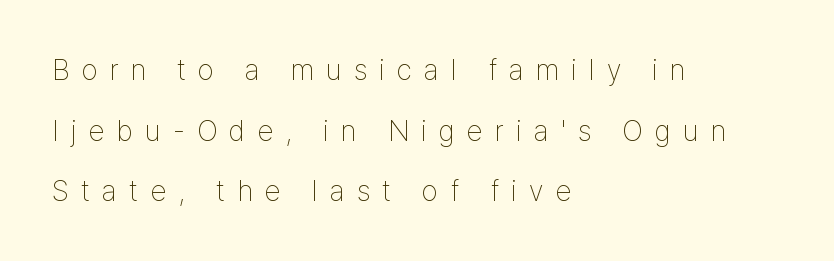
What kind of face is this? One without serifs — a sans. The axis of the letterforms is exactly vertical. Descenders hang freely into open space. The characters are drawn with everyday or finer stroke widths.
